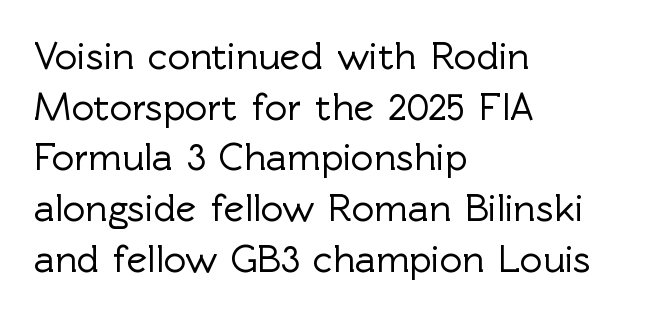
The image shows 39 px sans-serif type, upright; set left-aligned, normal line spacing (1.3x), normal letter spacing, not underlined; a medium x-height.
